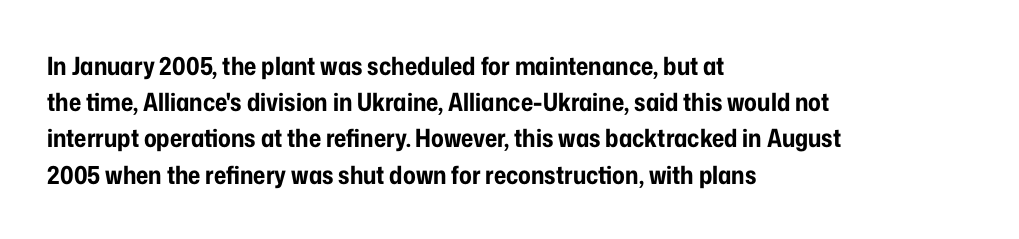
{"italic": "no", "bold": "yes", "underline": "no", "align": "left", "line_spacing": "normal", "line_spacing_ratio": 1.45, "letter_spacing": "normal", "letter_spacing_em": 0.0, "glyph_px": 25}
